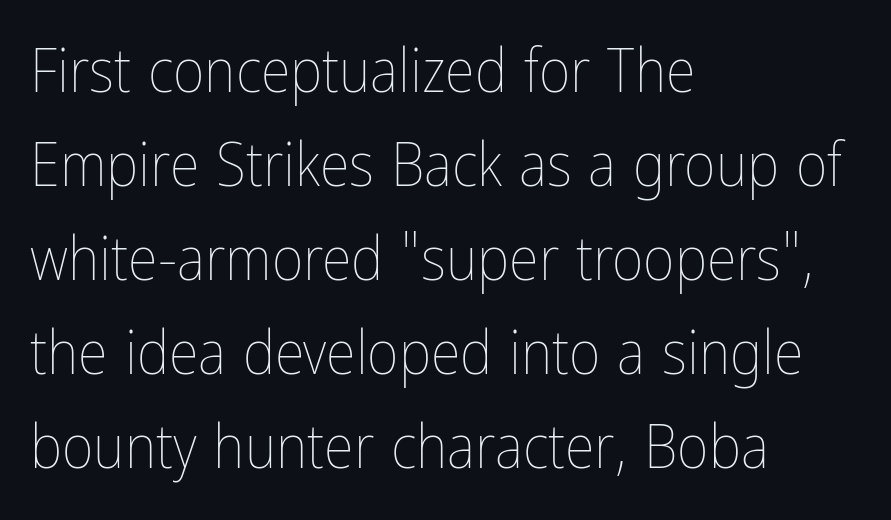
The image shows 61 px thin, condensed type, upright; set left-aligned, normal line spacing (1.54x), normal letter spacing, not underlined; low stroke contrast and a medium x-height.
